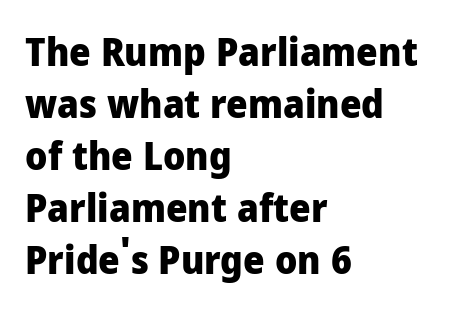
In terms of leading, this rendering sits right in the middle. The glyphs are unaccompanied by any horizontal stroke below them. The glyphs in this specimen are sans serif. Character widths vary here, with narrow letters taking less room than wide ones.
